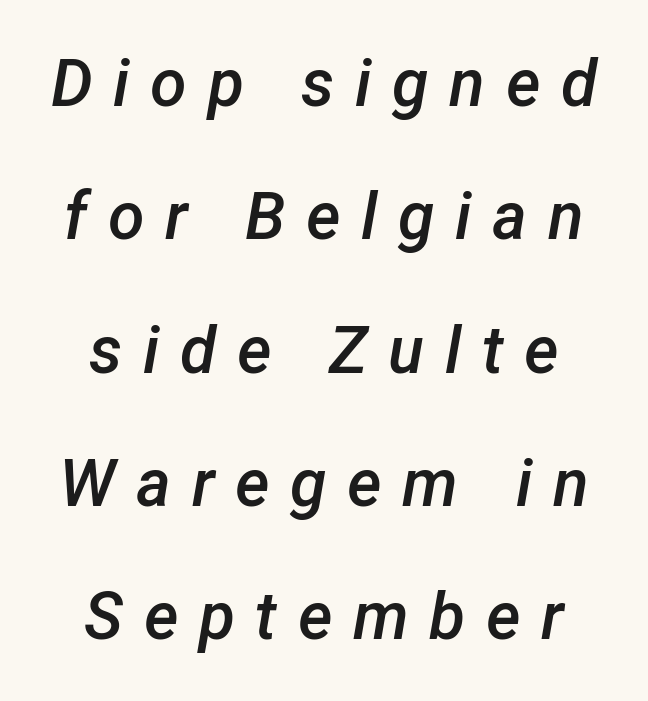
{"italic": "yes", "lean": "right", "slant_degrees": 12, "bold": "semi", "weight": "semibold", "width": "normal", "stroke_contrast": "low", "x_height": "medium", "monospaced": "no", "underline": "no", "line_spacing": "loose", "line_spacing_ratio": 2.02, "letter_spacing": "wide", "letter_spacing_em": 0.31, "glyph_px": 66}
